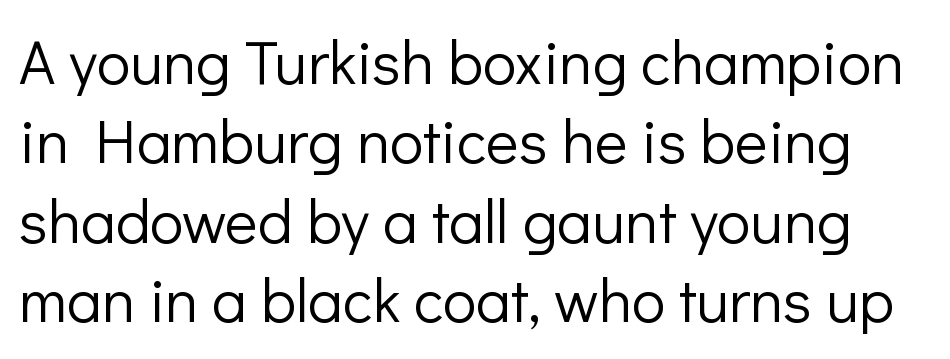
The image shows 62 px light sans-serif type, upright; set normal line spacing (1.28x), normal letter spacing, not underlined; low stroke contrast and a medium x-height.
